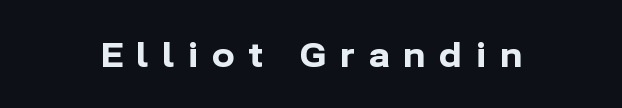
Q: Is the text bold? A: Yes.
Q: Is the text italic (slanted)? A: No, it is upright.
Q: Is the typeface a serif or a sans-serif typeface? A: Sans-serif.
Q: Is the text underlined? A: No.
Q: Is the spacing between letters normal or unusually wide? A: Unusually wide.
Q: Width (condensed, normal, or wide)? A: Normal.
Q: Stroke contrast? A: Low.
Q: x-height? A: Medium.
Q: Monospaced? A: No.
